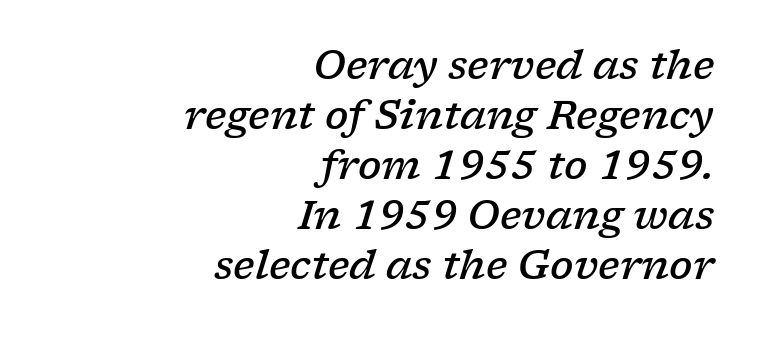
The image shows 39 px semibold, wide serif type, italic (leaning right); set right-aligned, normal line spacing (1.28x), normal letter spacing, not underlined; low stroke contrast and a medium x-height.
